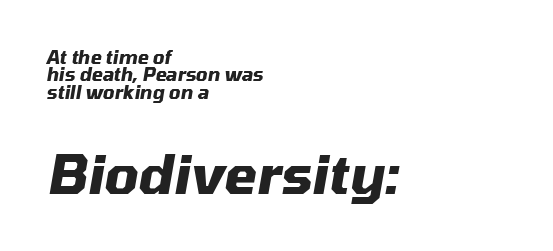
{"italic": "yes", "lean": "right", "slant_degrees": 10, "bold": "yes", "weight": "heavy", "width": "normal", "stroke_contrast": "medium", "x_height": "medium", "monospaced": "no", "underline": "no", "align": "left", "line_spacing": "tight", "line_spacing_ratio": 0.97, "letter_spacing": "normal", "letter_spacing_em": 0.0, "larger_block": "second", "size_ratio": 2.94, "glyph_px": 53}
